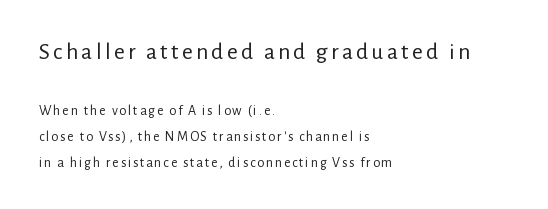
Q: Is the text bold? A: No.
Q: Is the text italic (slanted)? A: No, it is upright.
Q: Is the text underlined? A: No.
Q: How is the paragraph aligned? A: Left-aligned.
Q: Which block of text is set in a larger size, the first (top) or the second (bottom)? A: The first (top) one.
